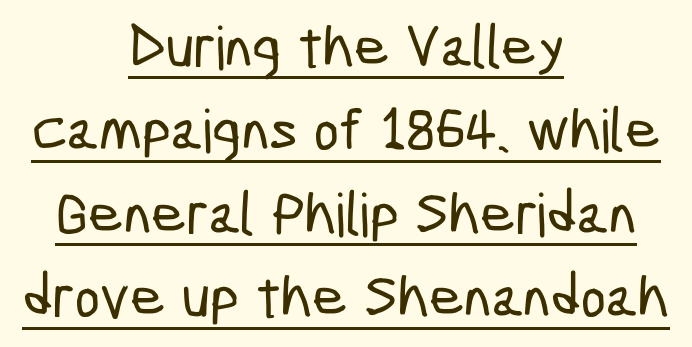
Spacing verdict: proportional, widths tailored to each character. Observe the ordinary spacing: letters are neighbours, not strangers. I'd call this a sans setting — the letters go barefoot. The line-height multiplier appears to be the usual default. The rag falls on both sides of this text block equally. This is underlined copy, the kind a proofreader might mark for attention.
